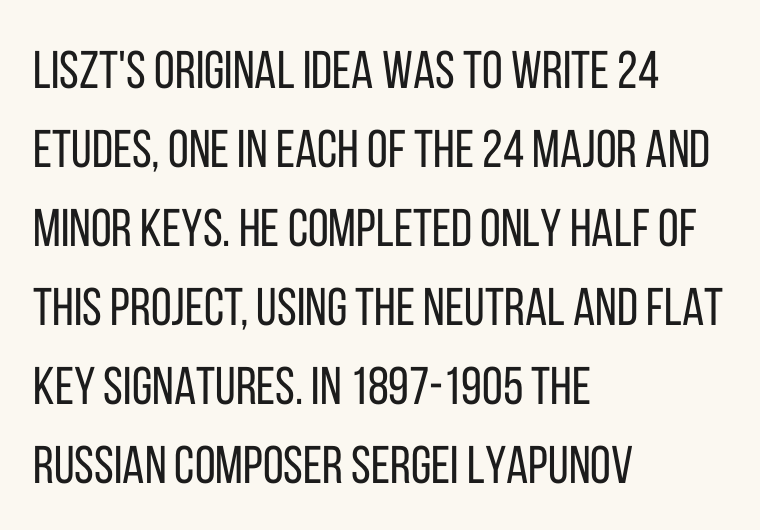
Q: Is the text bold? A: No.
Q: Is the text italic (slanted)? A: No, it is upright.
Q: Is the typeface a serif or a sans-serif typeface? A: Sans-serif.
Q: Is the text underlined? A: No.
Q: How is the paragraph aligned? A: Left-aligned.
Q: Is the spacing between letters normal or unusually wide? A: Normal.
Q: Is the spacing between lines tight, normal or loose? A: Normal.
Q: Width (condensed, normal, or wide)? A: Condensed.
Q: Stroke contrast? A: Low.
Q: x-height? A: Large.
Q: Monospaced? A: No.
